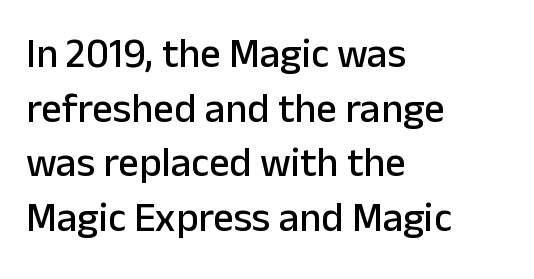
Q: Is the text italic (slanted)? A: No, it is upright.
Q: Is the typeface a serif or a sans-serif typeface? A: Sans-serif.
Q: Is the text underlined? A: No.
Q: How is the paragraph aligned? A: Left-aligned.
Q: Is the spacing between letters normal or unusually wide? A: Normal.
Q: Is the spacing between lines tight, normal or loose? A: Normal.
Q: Width (condensed, normal, or wide)? A: Normal.
Q: Stroke contrast? A: Low.
Q: x-height? A: Medium.
Q: Monospaced? A: No.
